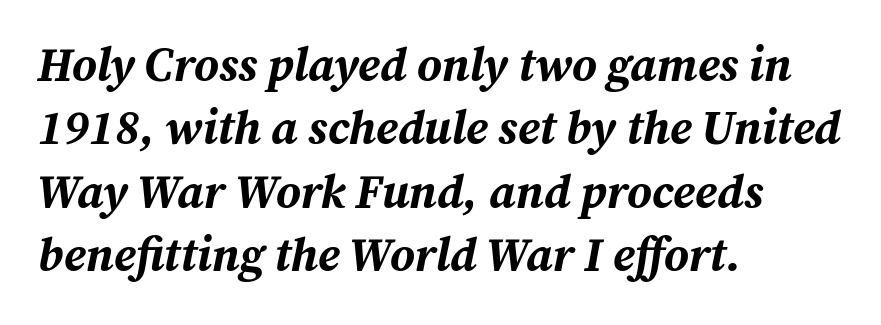
Strokes here are thick enough to call this a true bold. Look at the tracking — it's just the regular setting, nothing added. Notice how descenders clear the ascenders below comfortably — that's standard leading. Short and long lines alike share a common starting point at left.
